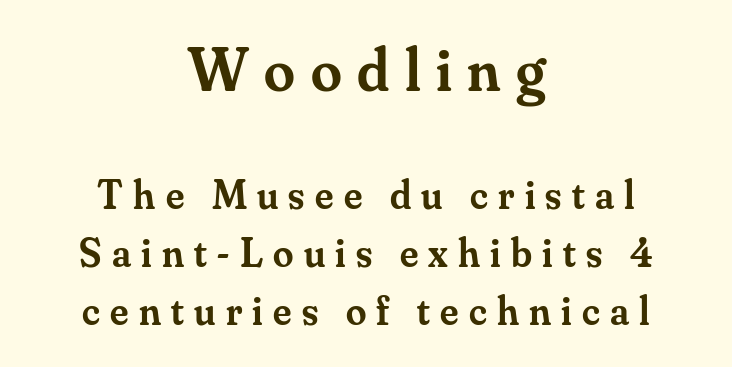
{"serif": "yes", "italic": "no", "bold": "semi", "weight": "semibold", "width": "normal", "stroke_contrast": "medium", "x_height": "small", "monospaced": "no", "underline": "no", "align": "center", "line_spacing": "normal", "line_spacing_ratio": 1.42, "letter_spacing": "wide", "letter_spacing_em": 0.25, "larger_block": "first", "size_ratio": 1.51, "glyph_px": 62}
